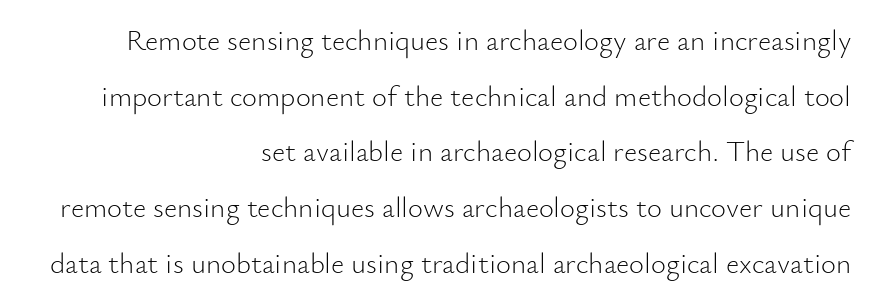
Stroke terminals: plain, sans-serif. The specimen omits any rule beneath the text block's lines. Quick note: interline space is abundant. The passage shown is not bold in any degree. Varying glyph widths throughout — classic text-font behaviour.
